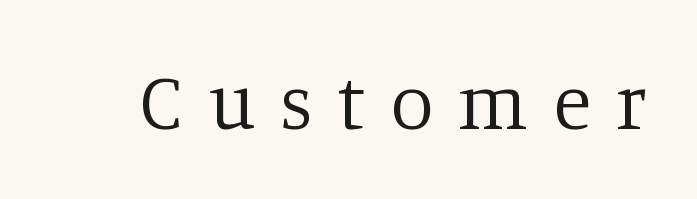
Q: Is the text bold? A: No.
Q: Is the text italic (slanted)? A: No, it is upright.
Q: Is the typeface a serif or a sans-serif typeface? A: Serif.
Q: Is the text underlined? A: No.
Q: Is the spacing between letters normal or unusually wide? A: Unusually wide.
Q: Width (condensed, normal, or wide)? A: Normal.
Q: Stroke contrast? A: Low.
Q: x-height? A: Large.
Q: Monospaced? A: No.
